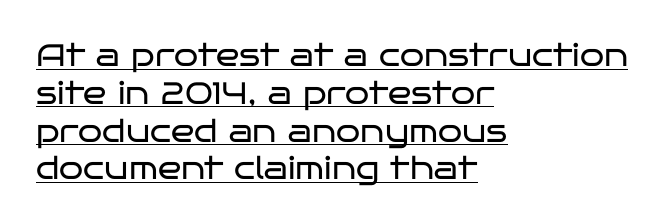
The image shows 31 px regular-weight, wide sans-serif type, upright; set left-aligned, line spacing 1.22x, normal letter spacing, underlined; low stroke contrast and a large x-height.
